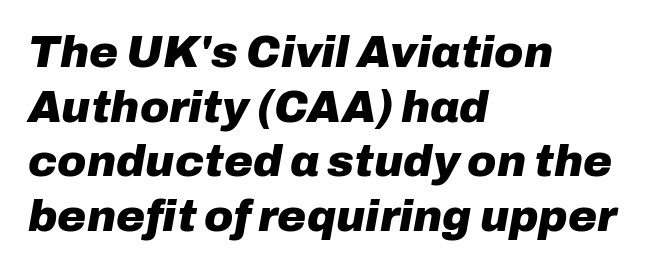
The image shows 44 px heavy type, italic (leaning right); set left-aligned, line spacing 1.24x, normal letter spacing, not underlined; low stroke contrast and a medium x-height.
